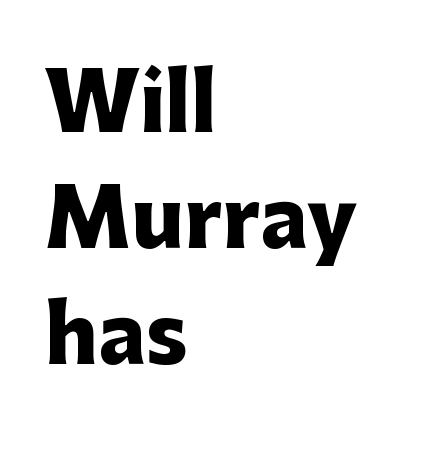
Q: Is the text bold? A: Yes.
Q: Is the text italic (slanted)? A: No, it is upright.
Q: Is the typeface a serif or a sans-serif typeface? A: Sans-serif.
Q: Is the text underlined? A: No.
Q: How is the paragraph aligned? A: Left-aligned.
Q: Is the spacing between letters normal or unusually wide? A: Normal.
Q: Is the spacing between lines tight, normal or loose? A: Normal.
Q: Width (condensed, normal, or wide)? A: Normal.
Q: Stroke contrast? A: Low.
Q: x-height? A: Medium.
Q: Monospaced? A: No.
